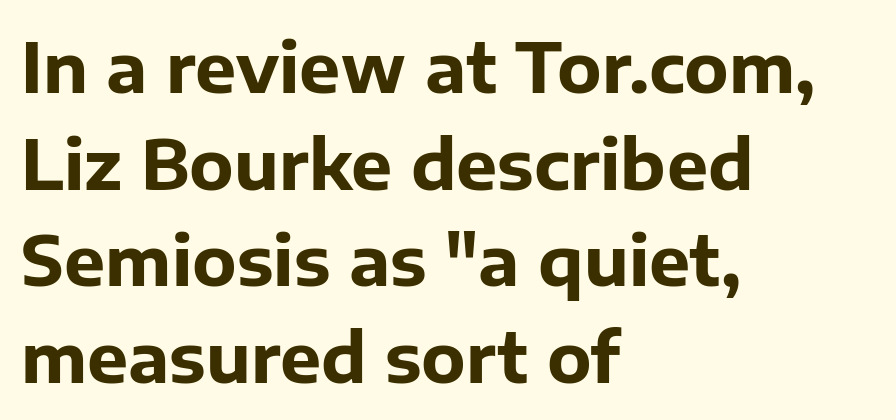
Q: Is the text bold? A: Yes.
Q: Is the text italic (slanted)? A: No, it is upright.
Q: Is the typeface a serif or a sans-serif typeface? A: Sans-serif.
Q: Is the text underlined? A: No.
Q: How is the paragraph aligned? A: Left-aligned.
Q: Is the spacing between letters normal or unusually wide? A: Normal.
Q: Is the spacing between lines tight, normal or loose? A: Normal.
Q: Width (condensed, normal, or wide)? A: Normal.
Q: Stroke contrast? A: Low.
Q: x-height? A: Medium.
Q: Monospaced? A: No.
